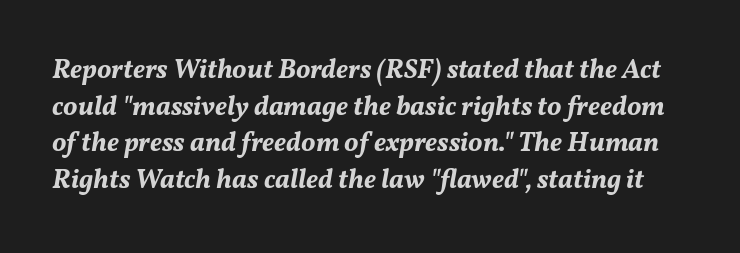
A typesetter would mark this as italic. Look at the tracking — it's just the regular setting, nothing added. The block of text has a typical density, with ordinary space between rows. Quick note: underline off.
